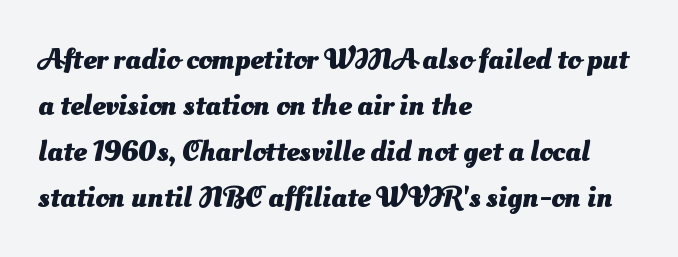
{"serif": "no", "bold": "yes", "weight": "heavy", "width": "normal", "stroke_contrast": "medium", "x_height": "small", "monospaced": "no", "underline": "no", "align": "left", "line_spacing": "normal", "line_spacing_ratio": 1.53, "letter_spacing": "normal", "letter_spacing_em": 0.0, "glyph_px": 30}
